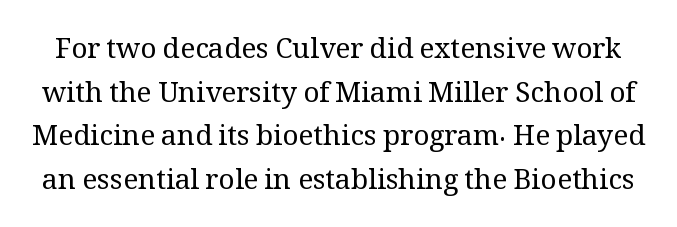
The image shows 28 px regular-weight serif type, upright; set normal line spacing (1.56x), normal letter spacing, not underlined; medium stroke contrast and a medium x-height.
